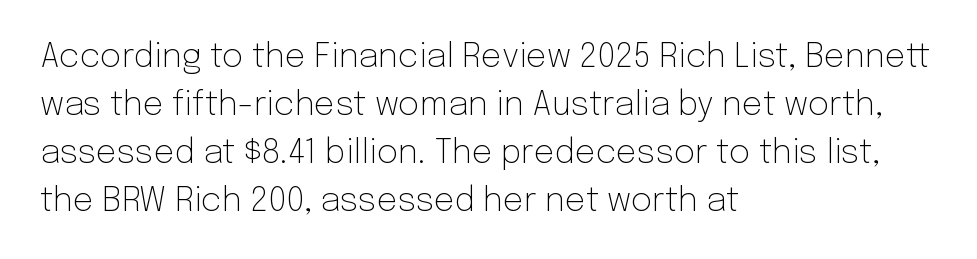
Q: Is the text bold? A: No.
Q: Is the text italic (slanted)? A: No, it is upright.
Q: Is the typeface a serif or a sans-serif typeface? A: Sans-serif.
Q: Is the text underlined? A: No.
Q: How is the paragraph aligned? A: Left-aligned.
Q: Is the spacing between letters normal or unusually wide? A: Normal.
Q: Is the spacing between lines tight, normal or loose? A: Normal.
Q: Width (condensed, normal, or wide)? A: Normal.
Q: Stroke contrast? A: Low.
Q: x-height? A: Medium.
Q: Monospaced? A: No.
